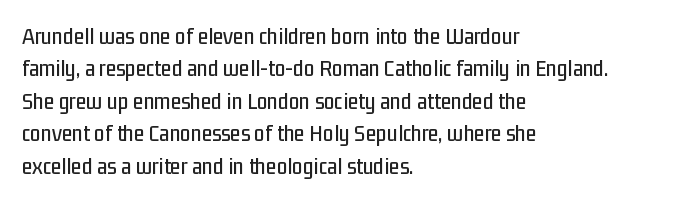
Glyph-to-glyph distance matches everyday printed text. Teacher's note: observe the even left margin — that is flush-left alignment. Type without underlining. This sample keeps an unexceptional amount of space between lines. This is roman type, the default non-slanted kind.
